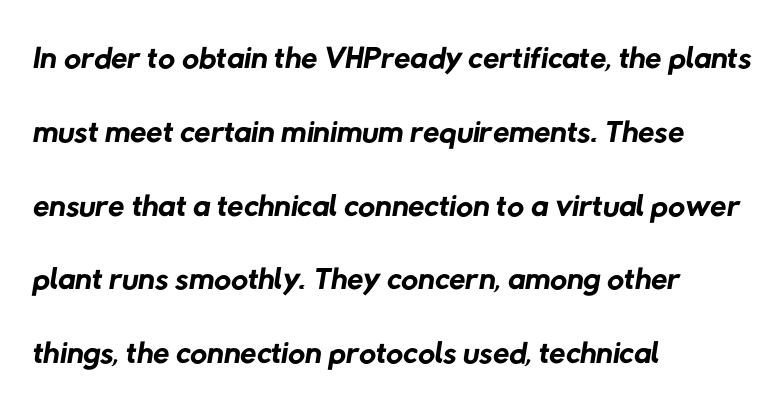
{"serif": "no", "bold": "no", "weight": "regular", "width": "normal", "stroke_contrast": "low", "x_height": "medium", "monospaced": "no", "underline": "no", "align": "left", "line_spacing": "normal", "line_spacing_ratio": 1.57, "letter_spacing": "normal", "letter_spacing_em": 0.0, "glyph_px": 47}
